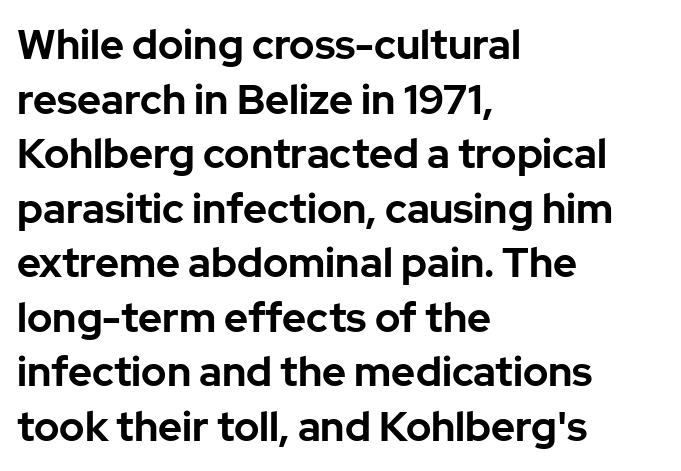
The image shows 41 px bold sans-serif type, upright; set left-aligned, normal line spacing (1.33x), normal letter spacing, not underlined; low stroke contrast and a medium x-height.
